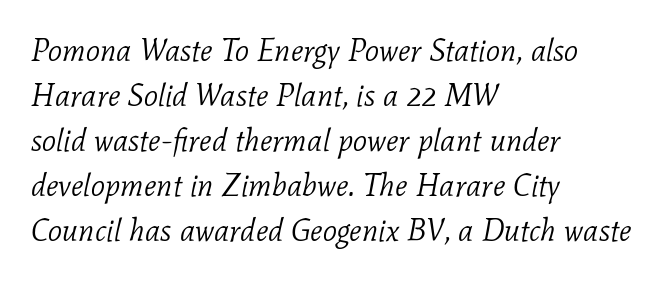
No extra tracking has been applied to these lines. These lines stack with their left ends in a neat column. The block of text has a typical density, with ordinary space between rows. Stroke terminals: seriffed.
